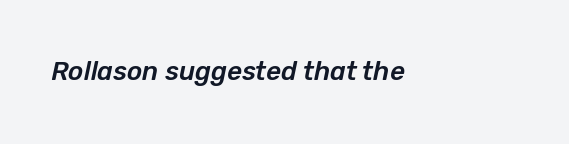
{"italic": "yes", "lean": "right", "slant_degrees": 12, "underline": "no", "letter_spacing": "normal", "letter_spacing_em": 0.0, "glyph_px": 26}
